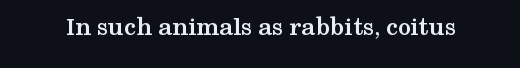
Q: Is the text bold? A: Yes.
Q: Is the text italic (slanted)? A: No, it is upright.
Q: Is the text underlined? A: No.
Q: Is the spacing between letters normal or unusually wide? A: Normal.
